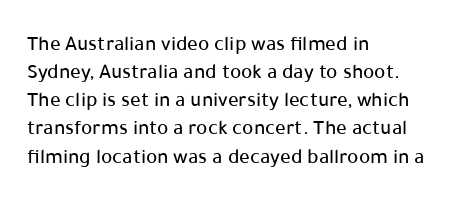
Teacher's note: observe the even left margin — that is flush-left alignment. No italicization has been applied; the sample stays upright. Clear beneath every line of the passage. Honestly, the letter spacing is just normal — you wouldn't notice it. A typesetter would call this leading conventional body-copy spacing.
